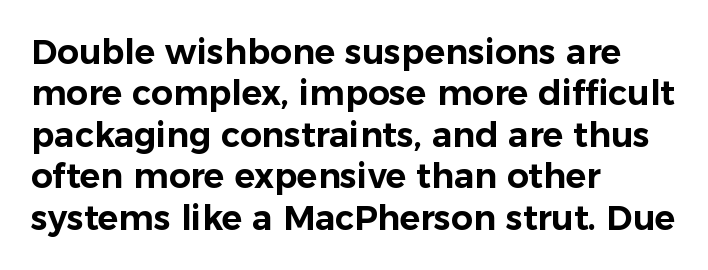
Q: Is the text italic (slanted)? A: No, it is upright.
Q: Is the typeface a serif or a sans-serif typeface? A: Sans-serif.
Q: Is the text underlined? A: No.
Q: How is the paragraph aligned? A: Left-aligned.
Q: Is the spacing between letters normal or unusually wide? A: Normal.
Q: Width (condensed, normal, or wide)? A: Normal.
Q: Stroke contrast? A: Low.
Q: x-height? A: Medium.
Q: Monospaced? A: No.
